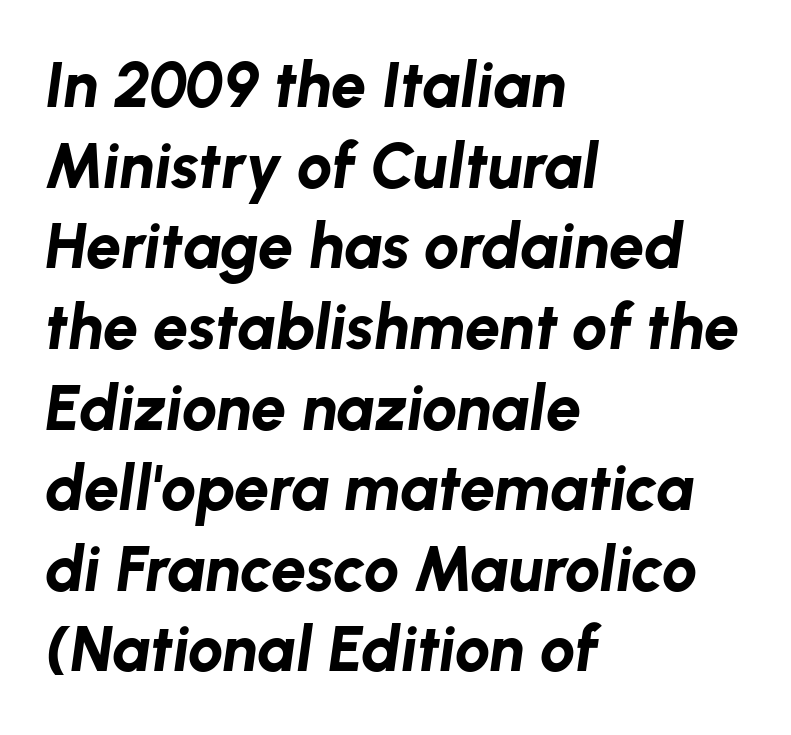
{"italic": "yes", "lean": "right", "slant_degrees": 8, "bold": "yes", "weight": "bold", "width": "normal", "stroke_contrast": "low", "x_height": "medium", "monospaced": "no", "underline": "no", "align": "left", "line_spacing": "normal", "line_spacing_ratio": 1.28, "letter_spacing": "normal", "letter_spacing_em": 0.0, "glyph_px": 63}
